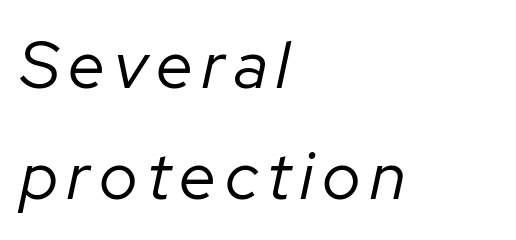
{"italic": "yes", "lean": "right", "slant_degrees": 12, "bold": "no", "weight": "regular", "width": "normal", "stroke_contrast": "low", "x_height": "medium", "monospaced": "no", "underline": "no", "align": "left", "line_spacing": "normal", "line_spacing_ratio": 1.68, "glyph_px": 66}
